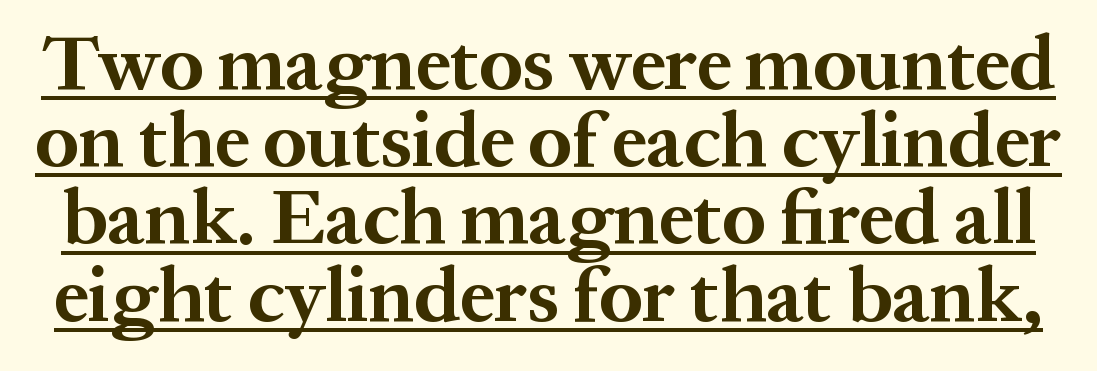
Q: Is the text bold? A: Yes.
Q: Is the text italic (slanted)? A: No, it is upright.
Q: Is the typeface a serif or a sans-serif typeface? A: Serif.
Q: Is the text underlined? A: Yes.
Q: Is the spacing between letters normal or unusually wide? A: Normal.
Q: Is the spacing between lines tight, normal or loose? A: Tight.
Q: Width (condensed, normal, or wide)? A: Normal.
Q: Stroke contrast? A: Medium.
Q: x-height? A: Medium.
Q: Monospaced? A: No.
